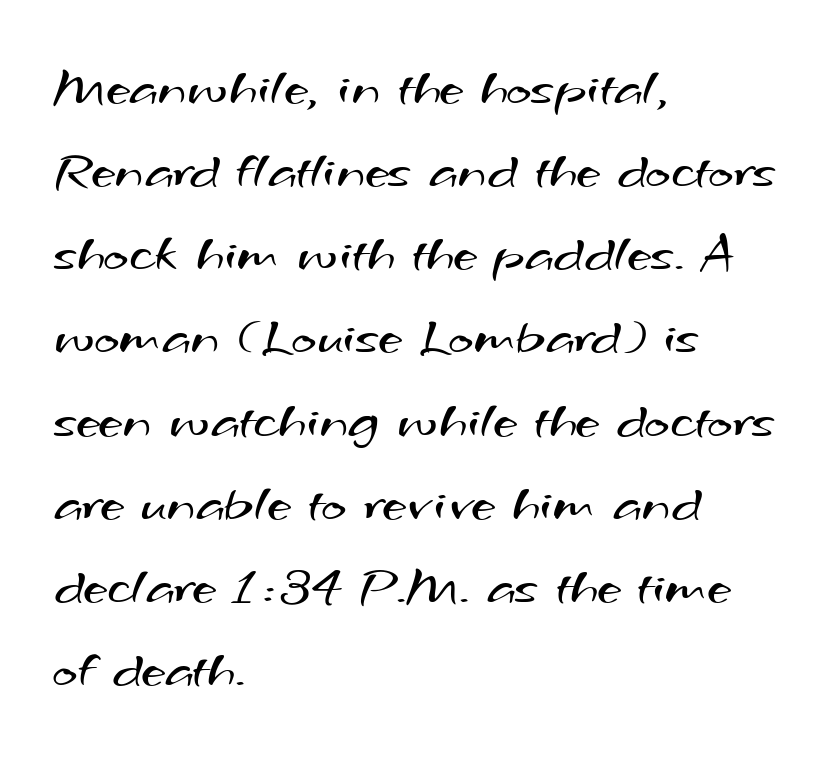
Q: Is the text bold? A: No.
Q: Is the typeface a serif or a sans-serif typeface? A: Sans-serif.
Q: Is the text underlined? A: No.
Q: How is the paragraph aligned? A: Left-aligned.
Q: Is the spacing between letters normal or unusually wide? A: Normal.
Q: Is the spacing between lines tight, normal or loose? A: Normal.
Q: Width (condensed, normal, or wide)? A: Wide.
Q: Stroke contrast? A: Medium.
Q: x-height? A: Small.
Q: Monospaced? A: No.
